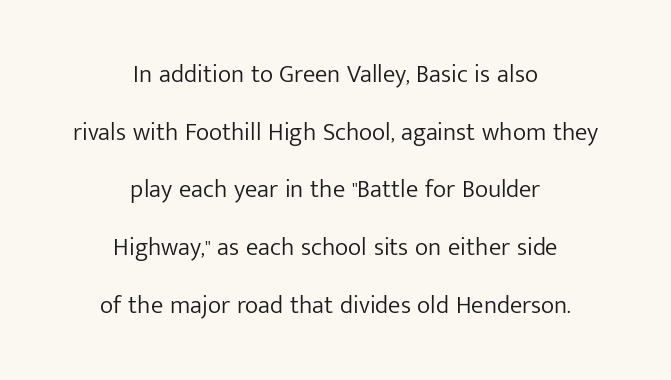
The image shows 25 px text type, upright; set centered, loose line spacing (2.31x), normal letter spacing, not underlined.
